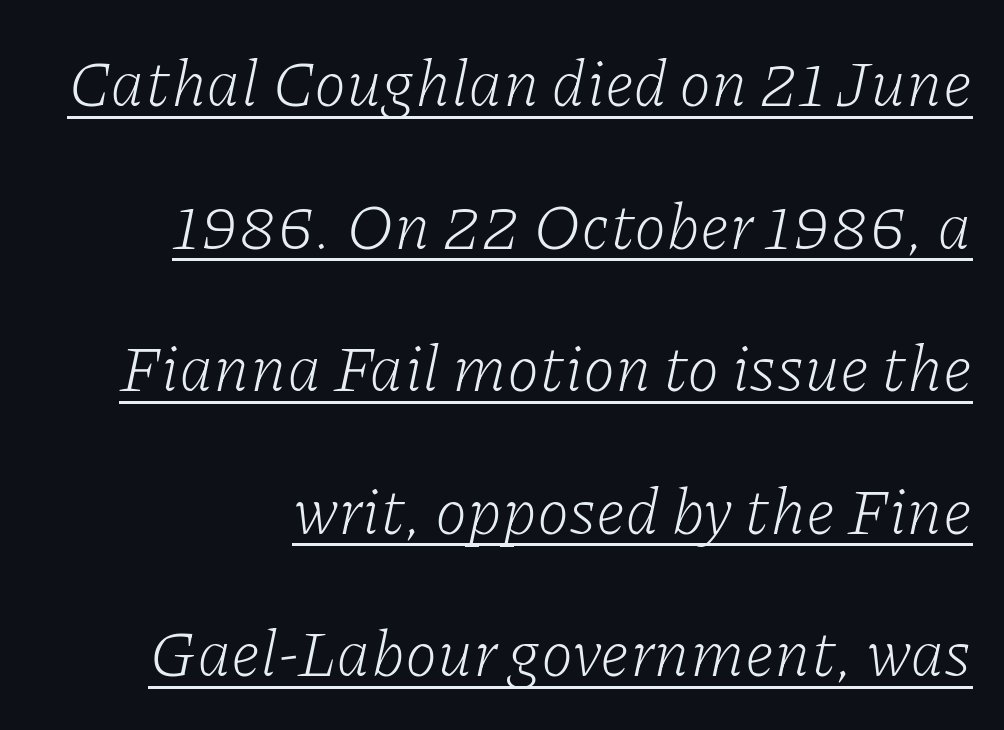
The string is rendered with underlining switched on. This sample has the flowing, uneven cadence of proportional lettering. Rows of type keep a wide berth in the vertical direction. Is this a heavy cut? Hardly; it is regular or lighter. Between one letter and the next there's only the usual sliver of space.
